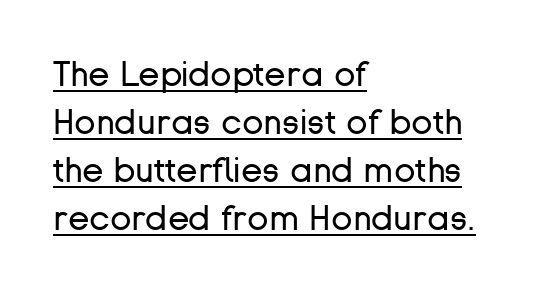
{"serif": "no", "italic": "no", "bold": "no", "weight": "regular", "width": "normal", "stroke_contrast": "low", "x_height": "medium", "monospaced": "no", "underline": "yes", "align": "left", "line_spacing": "normal", "line_spacing_ratio": 1.37, "letter_spacing": "normal", "letter_spacing_em": 0.0, "glyph_px": 35}
